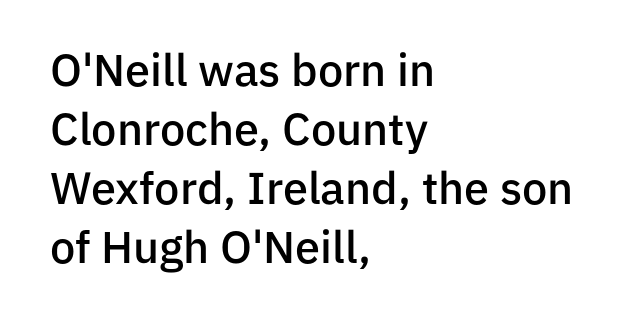
Q: Is the text bold? A: Semi-bold.
Q: Is the text italic (slanted)? A: No, it is upright.
Q: Is the typeface a serif or a sans-serif typeface? A: Sans-serif.
Q: Is the text underlined? A: No.
Q: How is the paragraph aligned? A: Left-aligned.
Q: Is the spacing between letters normal or unusually wide? A: Normal.
Q: Is the spacing between lines tight, normal or loose? A: Normal.
Q: Width (condensed, normal, or wide)? A: Normal.
Q: Stroke contrast? A: Low.
Q: x-height? A: Medium.
Q: Monospaced? A: No.
